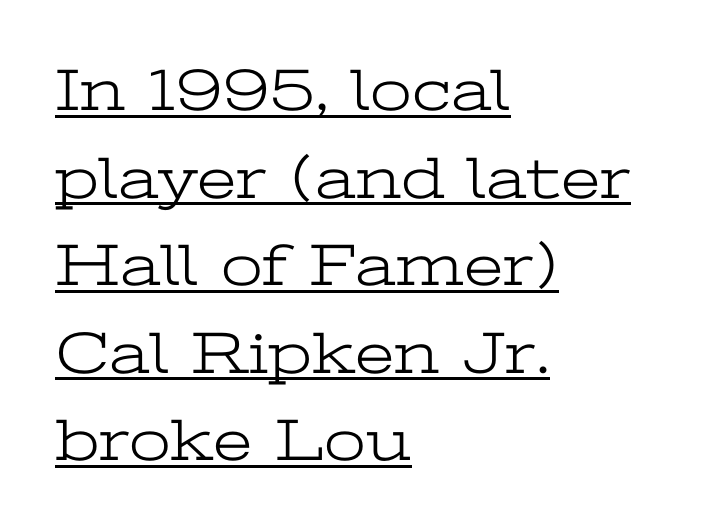
Q: Is the text bold? A: No.
Q: Is the text italic (slanted)? A: No, it is upright.
Q: Is the typeface a serif or a sans-serif typeface? A: Serif.
Q: Is the text underlined? A: Yes.
Q: How is the paragraph aligned? A: Left-aligned.
Q: Is the spacing between letters normal or unusually wide? A: Normal.
Q: Is the spacing between lines tight, normal or loose? A: Normal.
Q: Width (condensed, normal, or wide)? A: Wide.
Q: Stroke contrast? A: Low.
Q: x-height? A: Medium.
Q: Monospaced? A: No.
